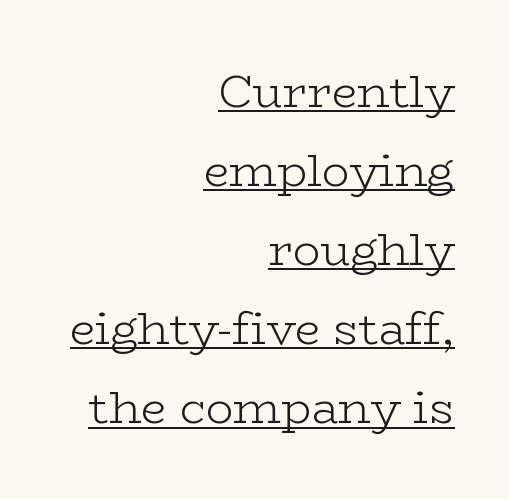
{"serif": "yes", "italic": "no", "bold": "no", "weight": "light", "width": "wide", "stroke_contrast": "low", "x_height": "medium", "monospaced": "no", "underline": "yes", "align": "right", "line_spacing_ratio": 1.72, "letter_spacing": "normal", "letter_spacing_em": 0.0, "glyph_px": 46}
